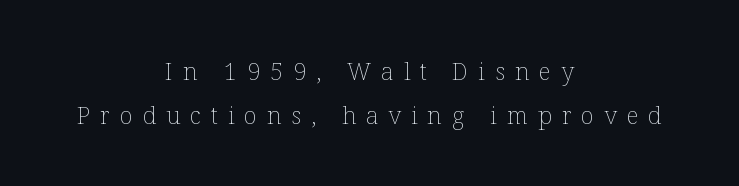
The image shows 24 px text type, upright; set centered, line spacing 1.83x, unusually wide letter spacing (+0.41 em), not underlined.
